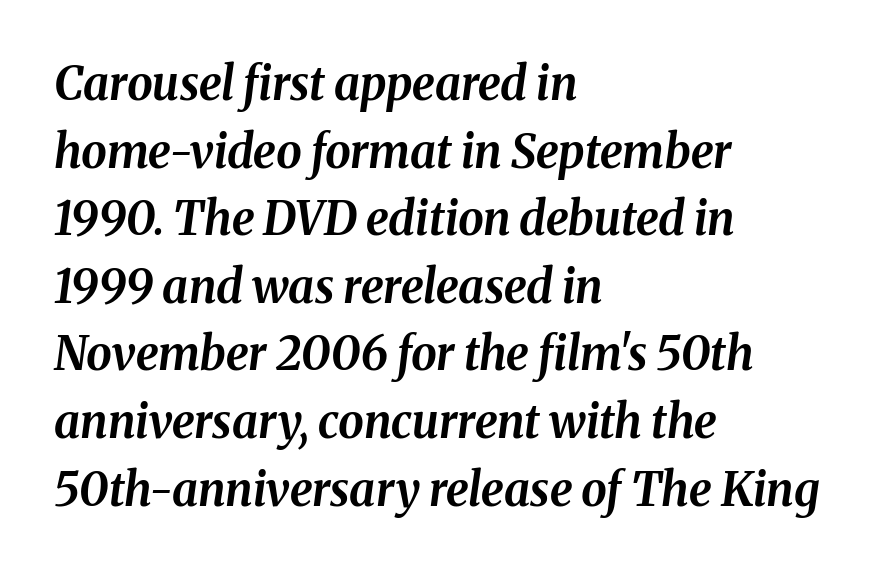
The image shows 46 px bold type, italic (leaning right); set left-aligned, normal line spacing (1.47x), normal letter spacing, not underlined; medium stroke contrast and a medium x-height.
